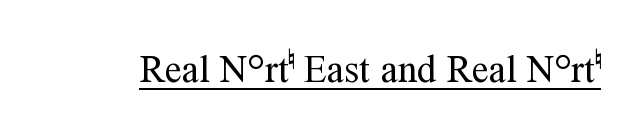
{"serif": "yes", "italic": "no", "bold": "no", "weight": "regular", "width": "normal", "stroke_contrast": "medium", "x_height": "medium", "monospaced": "no", "underline": "yes", "letter_spacing": "normal", "letter_spacing_em": 0.0, "glyph_px": 38}
